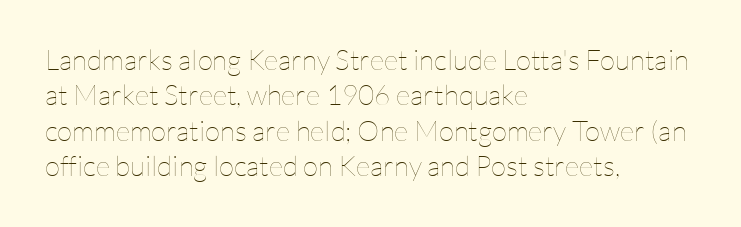
Q: Is the text bold? A: No.
Q: Is the text italic (slanted)? A: No, it is upright.
Q: Is the text underlined? A: No.
Q: How is the paragraph aligned? A: Left-aligned.
Q: Is the spacing between letters normal or unusually wide? A: Normal.
Q: Is the spacing between lines tight, normal or loose? A: Normal.
Q: Width (condensed, normal, or wide)? A: Normal.
Q: Stroke contrast? A: Low.
Q: x-height? A: Medium.
Q: Monospaced? A: No.
